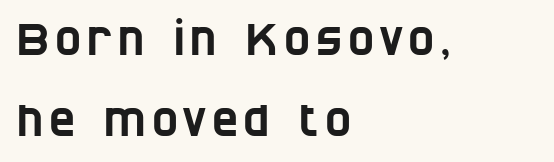
Q: Is the typeface a serif or a sans-serif typeface? A: Sans-serif.
Q: Is the text underlined? A: No.
Q: How is the paragraph aligned? A: Left-aligned.
Q: Width (condensed, normal, or wide)? A: Condensed.
Q: Stroke contrast? A: Low.
Q: x-height? A: Large.
Q: Monospaced? A: No.
